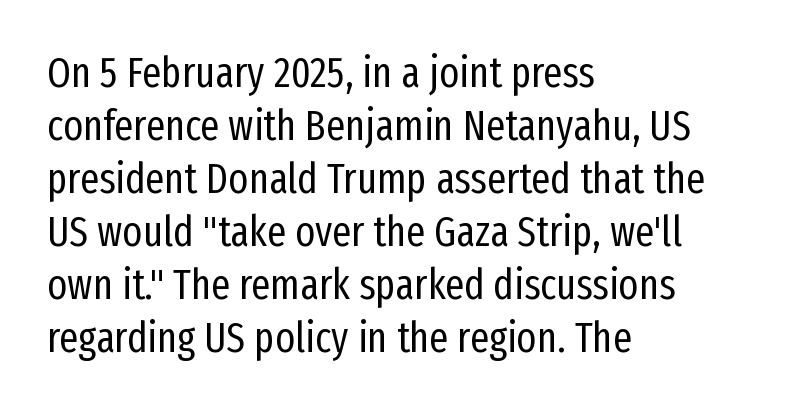
The image shows 42 px regular-weight, condensed sans-serif type, upright; set left-aligned, normal line spacing (1.26x), normal letter spacing, not underlined; low stroke contrast and a medium x-height.
